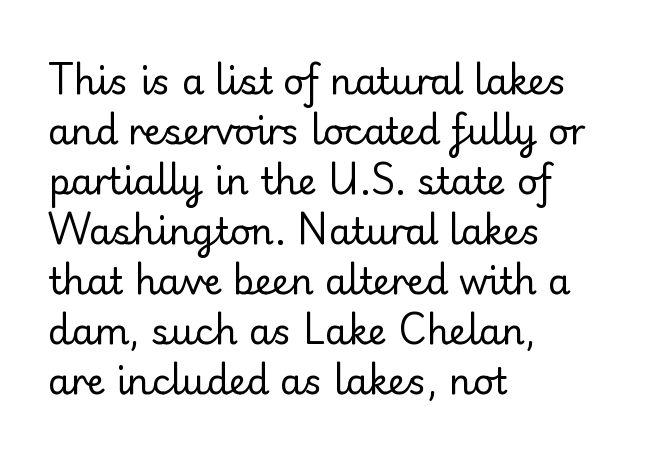
Each letter's strokes conclude bluntly, with no projecting serifs. Every stem runs plumb, perpendicular to the baseline. These lines stack with their left ends in a neat column. Letter spacing: default. The cut favours lightness, reaching ordinary text weight at its darkest. A typesetter would call this proportional, since set widths differ per character.
